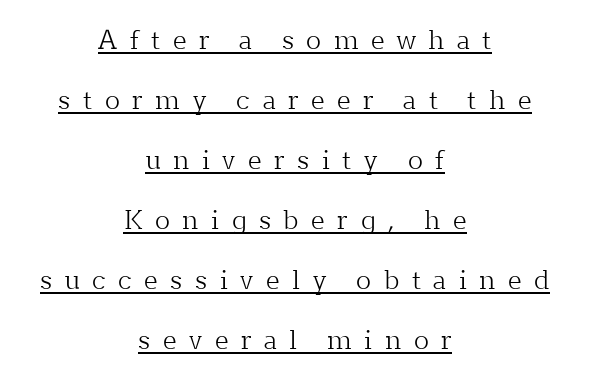
Caption: lettering with a line underneath. How are the letters spaced? Widely, with obvious added tracking. Stroke mass is kept to a normal reading level or below. A centered setting, common on invitations and titles, is used for this passage. A typesetter would call this leading open, well beyond the default.
